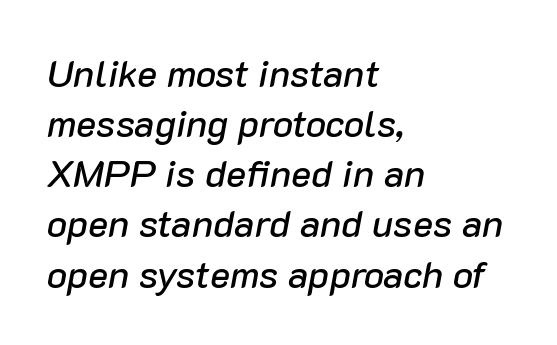
{"italic": "yes", "lean": "right", "slant_degrees": 10, "width": "normal", "stroke_contrast": "low", "x_height": "medium", "monospaced": "no", "underline": "no", "align": "left", "line_spacing": "normal", "line_spacing_ratio": 1.32, "letter_spacing": "normal", "letter_spacing_em": 0.0, "glyph_px": 38}
